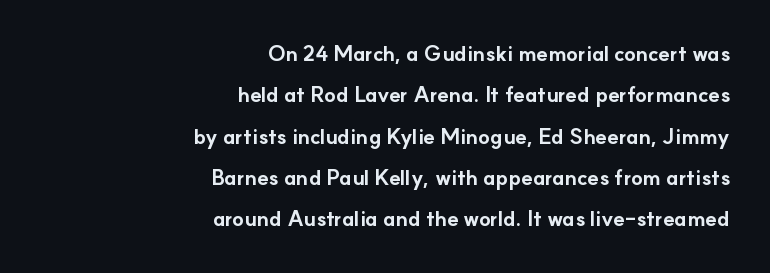
Characters follow at the spacing the type designer built in. The axis of the letterforms is exactly vertical. These lines are set flush right with a ragged left edge. Check under the words: just untouched page.
